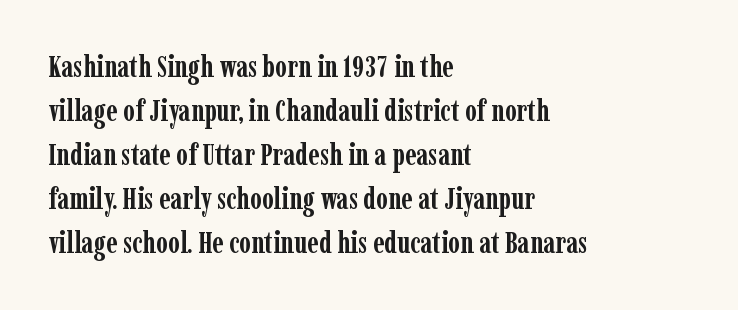
Q: Is the text bold? A: Yes.
Q: Is the text italic (slanted)? A: No, it is upright.
Q: Is the typeface a serif or a sans-serif typeface? A: Serif.
Q: Is the text underlined? A: No.
Q: How is the paragraph aligned? A: Left-aligned.
Q: Is the spacing between letters normal or unusually wide? A: Normal.
Q: Is the spacing between lines tight, normal or loose? A: Normal.
Q: Width (condensed, normal, or wide)? A: Condensed.
Q: Stroke contrast? A: Low.
Q: x-height? A: Medium.
Q: Monospaced? A: No.
